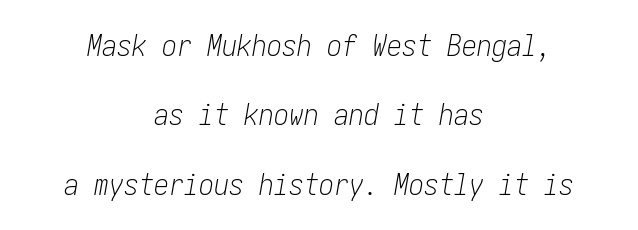
Q: Is the text bold? A: No.
Q: Is the text italic (slanted)? A: Yes, it leans right by about 10 degrees.
Q: Is the text underlined? A: No.
Q: How is the paragraph aligned? A: Centered.
Q: Is the spacing between letters normal or unusually wide? A: Normal.
Q: Is the spacing between lines tight, normal or loose? A: Loose.
Q: Width (condensed, normal, or wide)? A: Condensed.
Q: Stroke contrast? A: Low.
Q: x-height? A: Medium.
